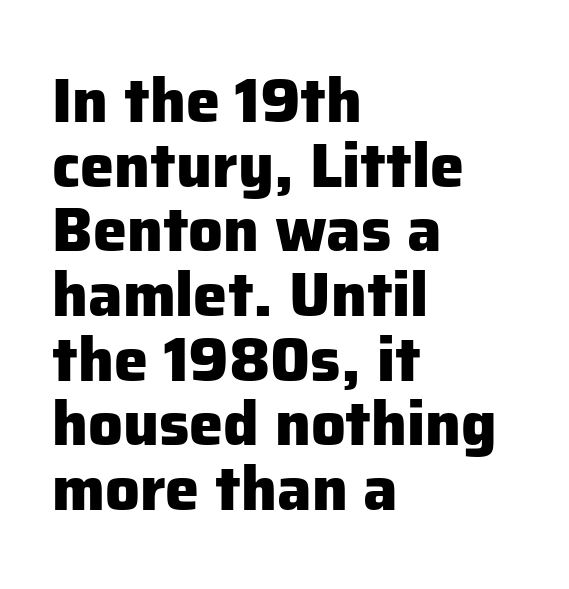
Q: Is the text bold? A: Yes.
Q: Is the text italic (slanted)? A: No, it is upright.
Q: Is the typeface a serif or a sans-serif typeface? A: Sans-serif.
Q: Is the text underlined? A: No.
Q: How is the paragraph aligned? A: Left-aligned.
Q: Is the spacing between letters normal or unusually wide? A: Normal.
Q: Is the spacing between lines tight, normal or loose? A: Tight.
Q: Width (condensed, normal, or wide)? A: Normal.
Q: Stroke contrast? A: Low.
Q: x-height? A: Medium.
Q: Monospaced? A: No.
